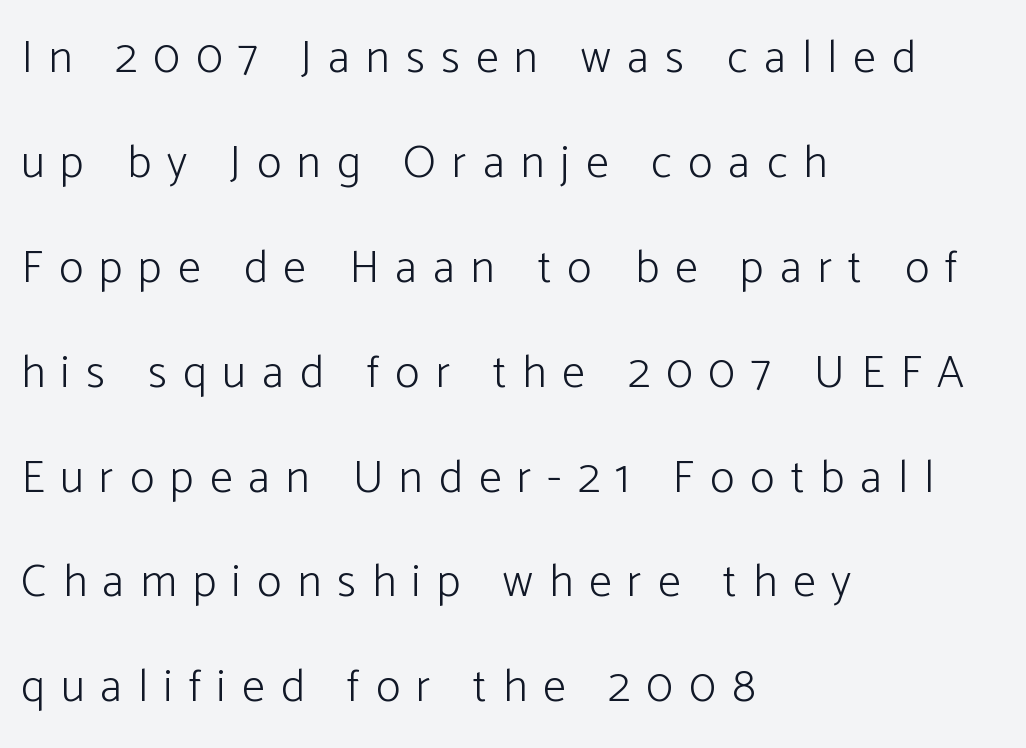
The image shows 46 px light sans-serif type, upright; set left-aligned, loose line spacing (2.28x), unusually wide letter spacing (+0.35 em), not underlined; low stroke contrast and a medium x-height.
